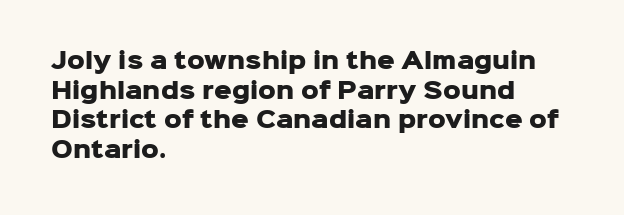
{"italic": "no", "bold": "yes", "underline": "no", "align": "left", "line_spacing": "normal", "line_spacing_ratio": 1.35, "letter_spacing": "normal", "letter_spacing_em": 0.0, "glyph_px": 22}
